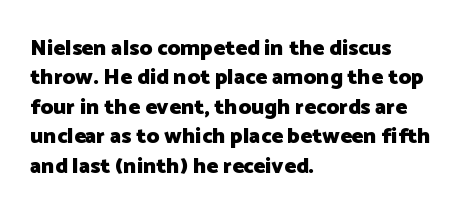
Q: Is the text bold? A: Yes.
Q: Is the text italic (slanted)? A: No, it is upright.
Q: Is the text underlined? A: No.
Q: How is the paragraph aligned? A: Left-aligned.
Q: Is the spacing between letters normal or unusually wide? A: Normal.
Q: Is the spacing between lines tight, normal or loose? A: Normal.
